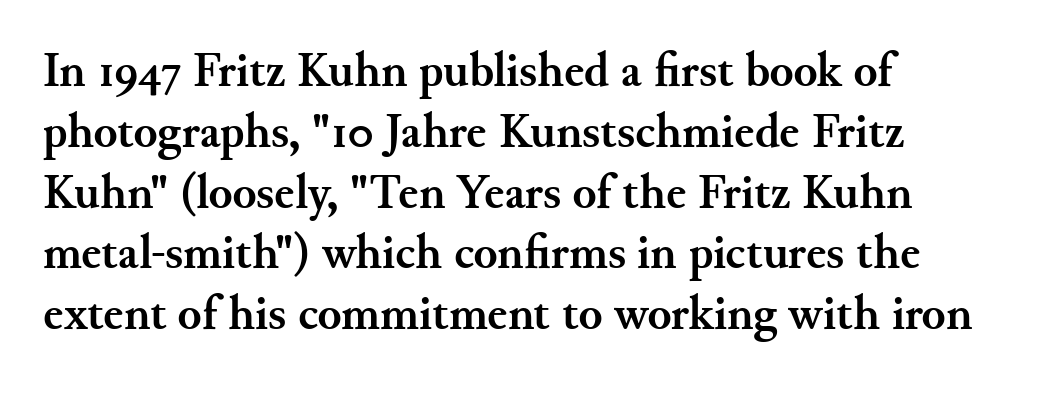
Looks like regular typesetting: each glyph gets only the width it needs. The passage shown is not underscored anywhere. If you drew a ruler down the left edge, every line would touch it. Letterform terminals end in serifs throughout the passage.
